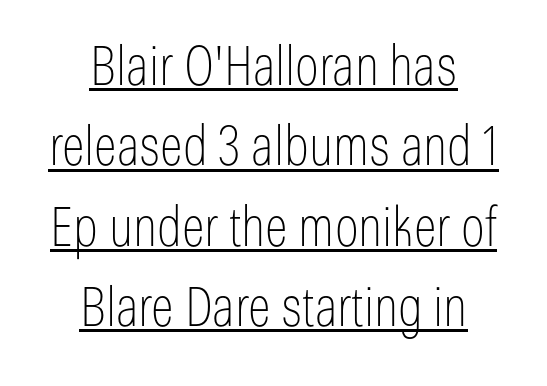
Q: Is the text bold? A: No.
Q: Is the text italic (slanted)? A: No, it is upright.
Q: Is the typeface a serif or a sans-serif typeface? A: Sans-serif.
Q: Is the text underlined? A: Yes.
Q: Is the spacing between letters normal or unusually wide? A: Normal.
Q: Is the spacing between lines tight, normal or loose? A: Normal.
Q: Width (condensed, normal, or wide)? A: Condensed.
Q: Stroke contrast? A: Low.
Q: x-height? A: Medium.
Q: Monospaced? A: No.
